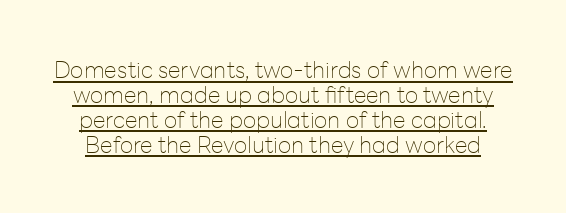
The image shows 23 px text type, upright; set tight line spacing (1.08x), normal letter spacing, underlined.
